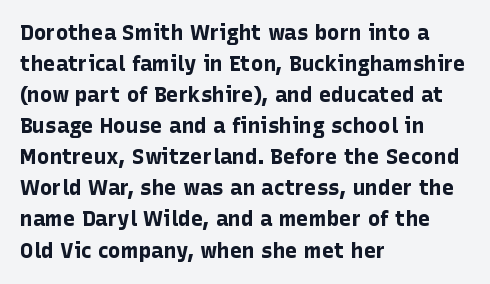
{"italic": "no", "bold": "yes", "underline": "no", "align": "left", "line_spacing": "normal", "line_spacing_ratio": 1.48, "letter_spacing": "normal", "letter_spacing_em": 0.0, "glyph_px": 21}
